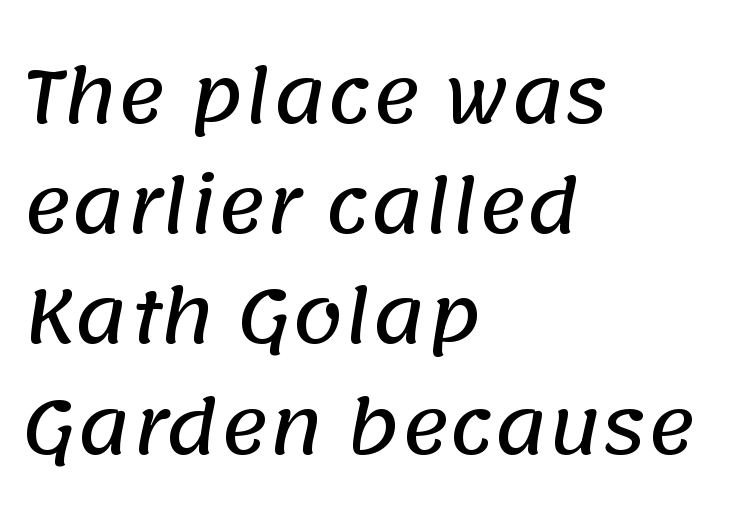
This is sans-serif lettering, the kind often seen on screens and signage. Only glyphs here, with clear space below each row. Visually the block forms a straight wall on the left and a jagged coastline on the right. Tracking value appears to be zero — textbook default spacing. Summary of vertical rhythm: regular, with standard interline spacing. Proportional: the letters do not fall into vertical columns.
